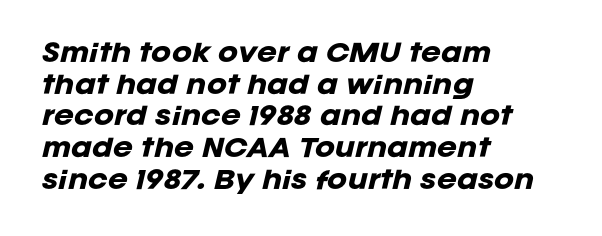
The image shows 24 px bold type, italic (leaning right); set left-aligned, normal line spacing (1.32x), normal letter spacing, not underlined.
